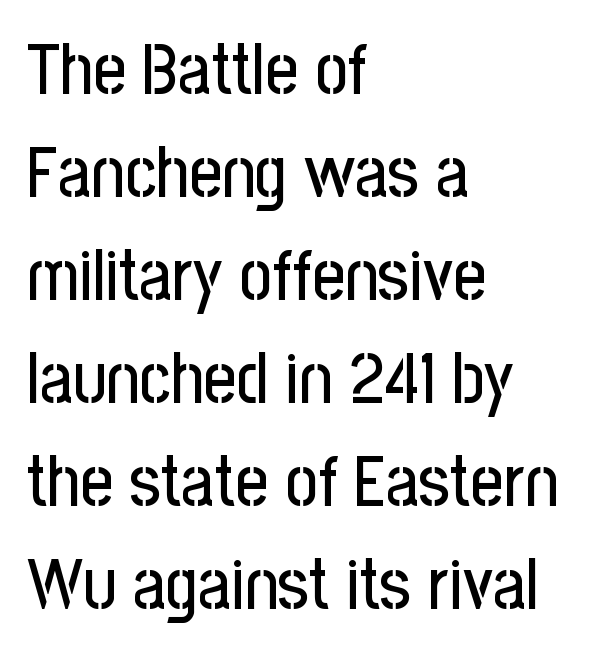
Q: Is the text italic (slanted)? A: No, it is upright.
Q: Is the typeface a serif or a sans-serif typeface? A: Sans-serif.
Q: Is the text underlined? A: No.
Q: How is the paragraph aligned? A: Left-aligned.
Q: Is the spacing between letters normal or unusually wide? A: Normal.
Q: Is the spacing between lines tight, normal or loose? A: Normal.
Q: Width (condensed, normal, or wide)? A: Condensed.
Q: Stroke contrast? A: Low.
Q: x-height? A: Medium.
Q: Monospaced? A: No.
